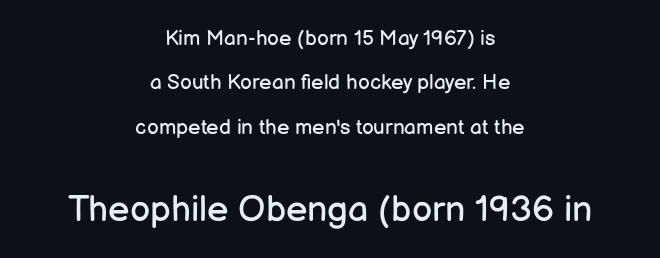
{"serif": "no", "italic": "no", "bold": "no", "weight": "regular", "width": "normal", "stroke_contrast": "low", "x_height": "medium", "monospaced": "no", "underline": "no", "align": "center", "line_spacing": "loose", "line_spacing_ratio": 2.11, "letter_spacing": "normal", "letter_spacing_em": 0.0, "larger_block": "second", "size_ratio": 1.71, "glyph_px": 36}
